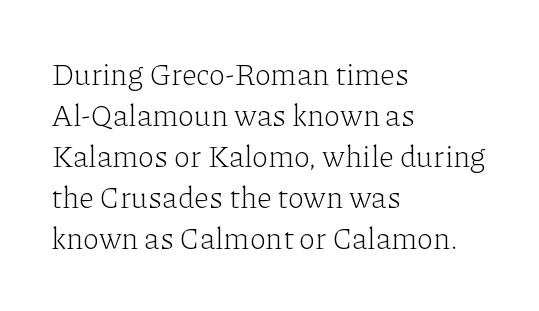
Q: Is the text bold? A: No.
Q: Is the text italic (slanted)? A: No, it is upright.
Q: Is the typeface a serif or a sans-serif typeface? A: Serif.
Q: Is the text underlined? A: No.
Q: How is the paragraph aligned? A: Left-aligned.
Q: Is the spacing between letters normal or unusually wide? A: Normal.
Q: Is the spacing between lines tight, normal or loose? A: Normal.
Q: Width (condensed, normal, or wide)? A: Normal.
Q: Stroke contrast? A: Low.
Q: x-height? A: Medium.
Q: Monospaced? A: No.
